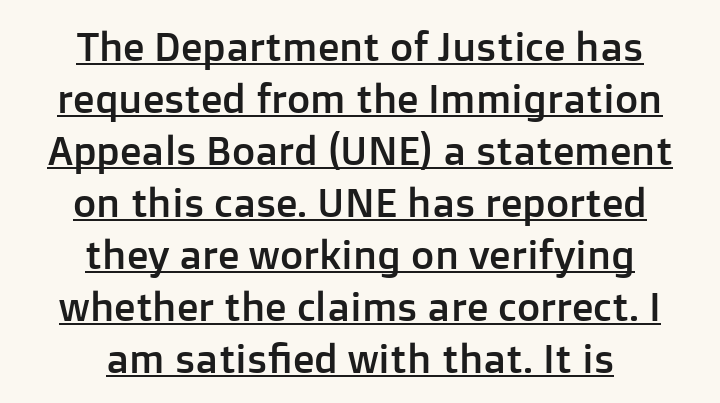
{"serif": "no", "italic": "no", "width": "normal", "stroke_contrast": "low", "x_height": "medium", "monospaced": "no", "underline": "yes", "align": "center", "line_spacing": "normal", "line_spacing_ratio": 1.3, "letter_spacing": "normal", "letter_spacing_em": 0.0, "glyph_px": 40}
